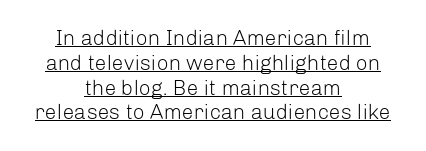
{"italic": "no", "bold": "no", "underline": "yes", "align": "center", "line_spacing_ratio": 1.18, "letter_spacing": "normal", "letter_spacing_em": 0.0, "glyph_px": 21}
